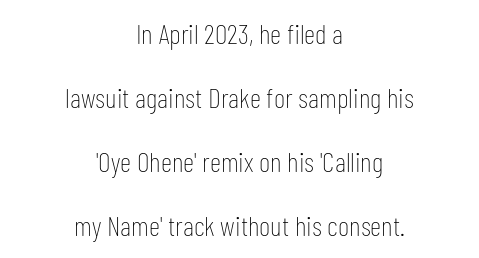
Q: Is the text bold? A: No.
Q: Is the text italic (slanted)? A: No, it is upright.
Q: Is the typeface a serif or a sans-serif typeface? A: Sans-serif.
Q: Is the text underlined? A: No.
Q: How is the paragraph aligned? A: Centered.
Q: Is the spacing between letters normal or unusually wide? A: Normal.
Q: Is the spacing between lines tight, normal or loose? A: Loose.
Q: Width (condensed, normal, or wide)? A: Condensed.
Q: Stroke contrast? A: Low.
Q: x-height? A: Medium.
Q: Monospaced? A: No.
